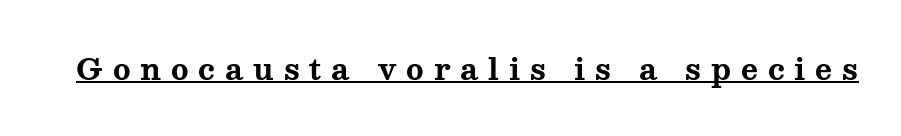
Q: Is the text bold? A: Yes.
Q: Is the text italic (slanted)? A: No, it is upright.
Q: Is the typeface a serif or a sans-serif typeface? A: Serif.
Q: Is the text underlined? A: Yes.
Q: Is the spacing between letters normal or unusually wide? A: Unusually wide.
Q: Width (condensed, normal, or wide)? A: Wide.
Q: Stroke contrast? A: Medium.
Q: x-height? A: Medium.
Q: Monospaced? A: No.
